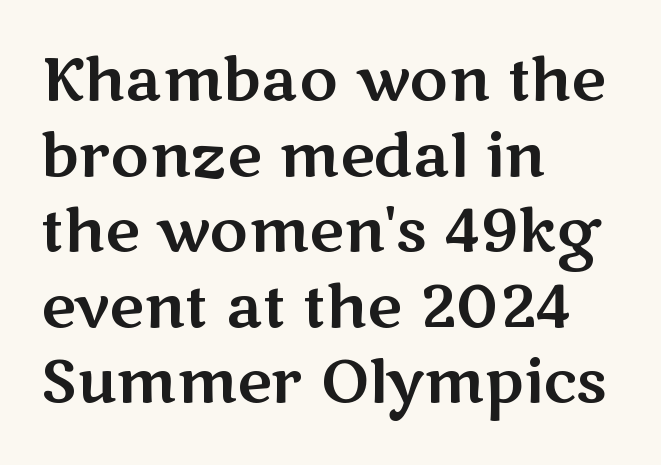
Q: Is the text italic (slanted)? A: No, it is upright.
Q: Is the typeface a serif or a sans-serif typeface? A: Sans-serif.
Q: Is the text underlined? A: No.
Q: How is the paragraph aligned? A: Left-aligned.
Q: Is the spacing between letters normal or unusually wide? A: Normal.
Q: Is the spacing between lines tight, normal or loose? A: Normal.
Q: Width (condensed, normal, or wide)? A: Wide.
Q: Stroke contrast? A: Medium.
Q: x-height? A: Medium.
Q: Monospaced? A: No.
